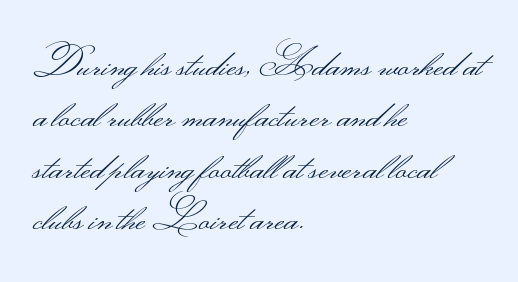
Q: Is the text bold? A: No.
Q: Is the text italic (slanted)? A: Yes.
Q: Is the typeface a serif or a sans-serif typeface? A: Sans-serif.
Q: Is the text underlined? A: No.
Q: How is the paragraph aligned? A: Left-aligned.
Q: Is the spacing between letters normal or unusually wide? A: Normal.
Q: Is the spacing between lines tight, normal or loose? A: Normal.
Q: Width (condensed, normal, or wide)? A: Wide.
Q: Stroke contrast? A: Medium.
Q: Monospaced? A: No.
